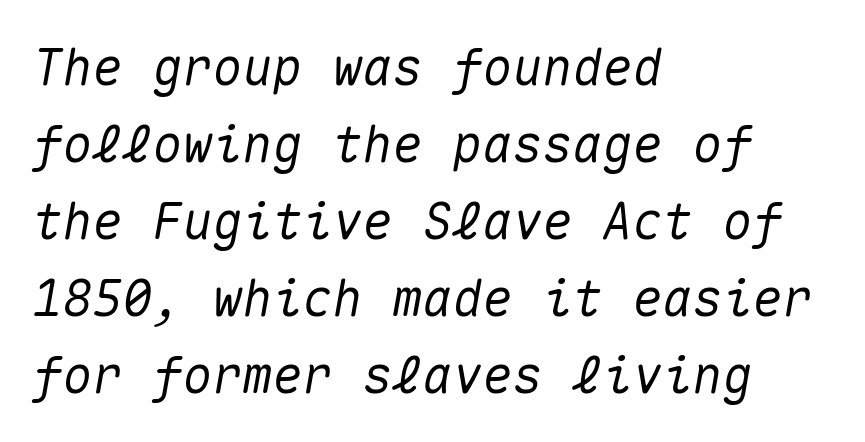
Q: Is the text italic (slanted)? A: Yes, it leans right by about 10 degrees.
Q: Is the text underlined? A: No.
Q: How is the paragraph aligned? A: Left-aligned.
Q: Is the spacing between letters normal or unusually wide? A: Normal.
Q: Is the spacing between lines tight, normal or loose? A: Normal.
Q: Width (condensed, normal, or wide)? A: Normal.
Q: Stroke contrast? A: Medium.
Q: x-height? A: Medium.
Q: Monospaced? A: Yes.
